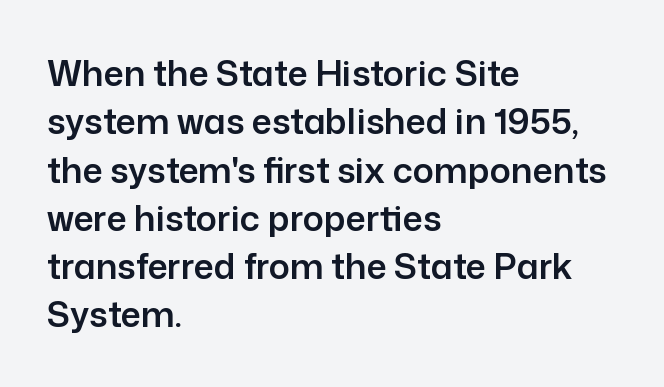
The image shows 35 px sans-serif type, upright; set left-aligned, normal line spacing (1.38x), normal letter spacing, not underlined; low stroke contrast and a medium x-height.
